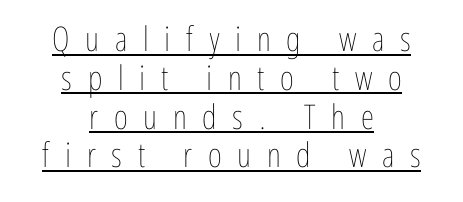
{"italic": "no", "bold": "no", "weight": "thin", "width": "condensed", "stroke_contrast": "low", "x_height": "medium", "monospaced": "no", "underline": "yes", "align": "center", "line_spacing": "tight", "line_spacing_ratio": 1.14, "letter_spacing": "wide", "letter_spacing_em": 0.46, "glyph_px": 34}
